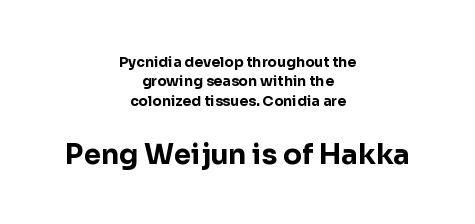
Q: Is the text bold? A: Yes.
Q: Is the text italic (slanted)? A: No, it is upright.
Q: Is the typeface a serif or a sans-serif typeface? A: Sans-serif.
Q: Is the text underlined? A: No.
Q: How is the paragraph aligned? A: Centered.
Q: Is the spacing between letters normal or unusually wide? A: Normal.
Q: Is the spacing between lines tight, normal or loose? A: Normal.
Q: Which block of text is set in a larger size, the first (top) or the second (bottom)? A: The second (bottom) one.
Q: Width (condensed, normal, or wide)? A: Normal.
Q: Stroke contrast? A: Low.
Q: x-height? A: Medium.
Q: Monospaced? A: No.
